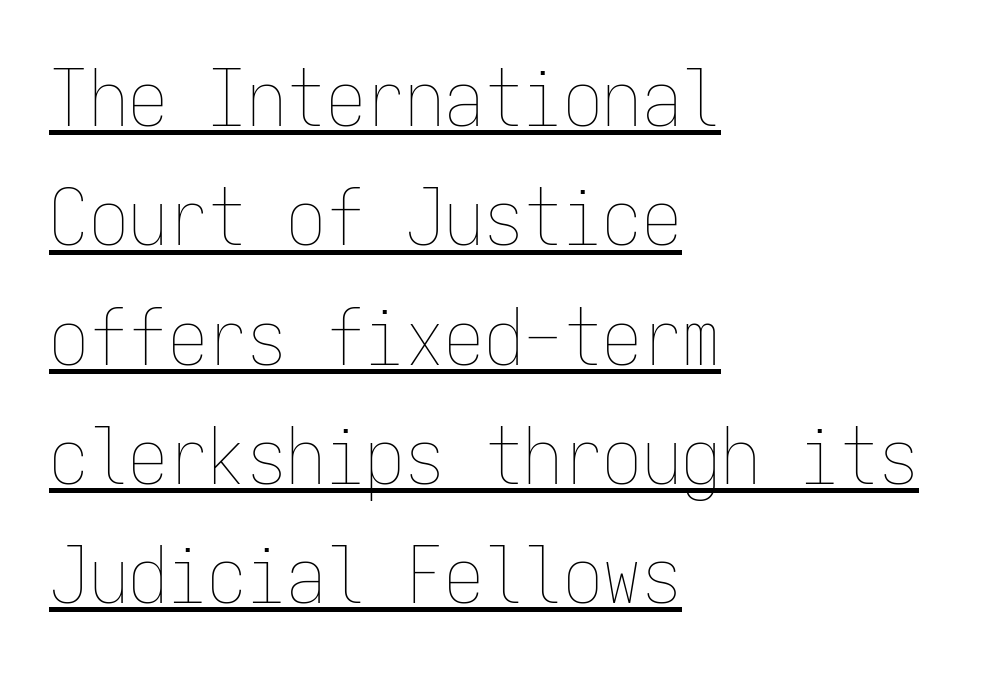
Caption: multi-line text, flush left, ragged right. The rendering uses the underline text-decoration. Words appear dense and cohesive because spacing is normal. Rows of type keep a routine distance in the vertical direction.
